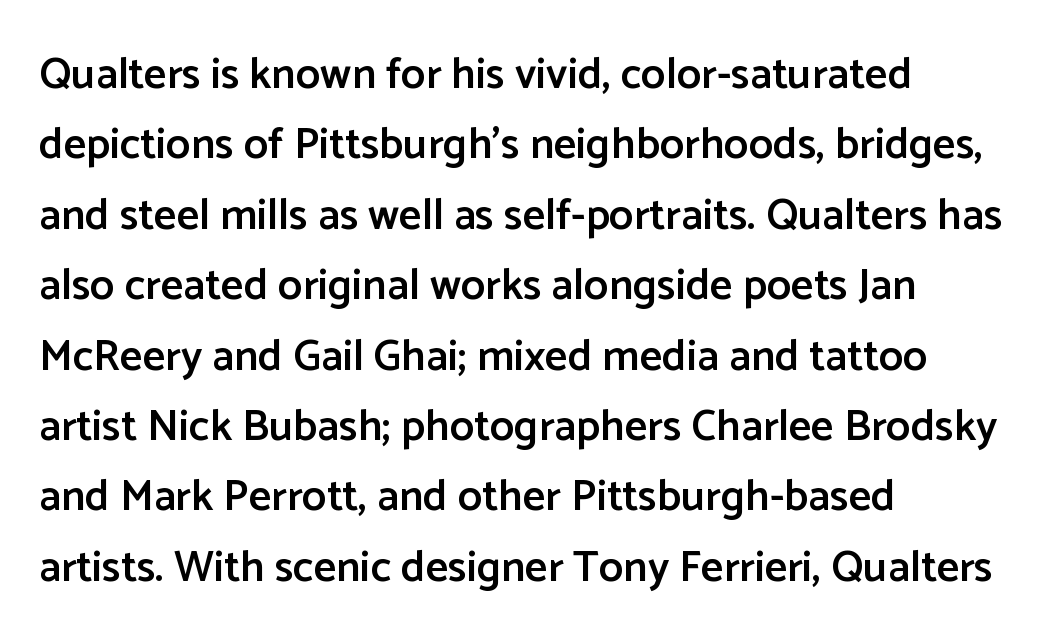
Q: Is the text bold? A: Semi-bold.
Q: Is the text italic (slanted)? A: No, it is upright.
Q: Is the typeface a serif or a sans-serif typeface? A: Sans-serif.
Q: Is the text underlined? A: No.
Q: How is the paragraph aligned? A: Left-aligned.
Q: Is the spacing between letters normal or unusually wide? A: Normal.
Q: Is the spacing between lines tight, normal or loose? A: Normal.
Q: Width (condensed, normal, or wide)? A: Normal.
Q: Stroke contrast? A: Low.
Q: x-height? A: Medium.
Q: Monospaced? A: No.
